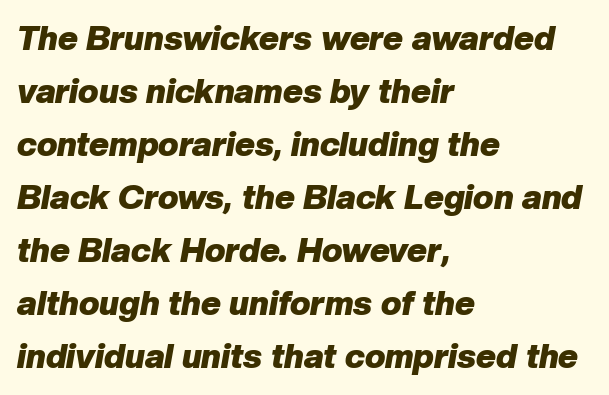
Q: Is the text bold? A: Yes.
Q: Is the text italic (slanted)? A: Yes, it leans right by about 10 degrees.
Q: Is the text underlined? A: No.
Q: How is the paragraph aligned? A: Left-aligned.
Q: Is the spacing between letters normal or unusually wide? A: Normal.
Q: Is the spacing between lines tight, normal or loose? A: Normal.
Q: Width (condensed, normal, or wide)? A: Normal.
Q: Stroke contrast? A: Low.
Q: x-height? A: Medium.
Q: Monospaced? A: No.
